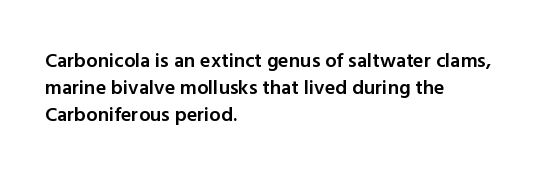
The image shows 20 px text type, upright; set left-aligned, normal line spacing (1.35x), normal letter spacing, not underlined.
